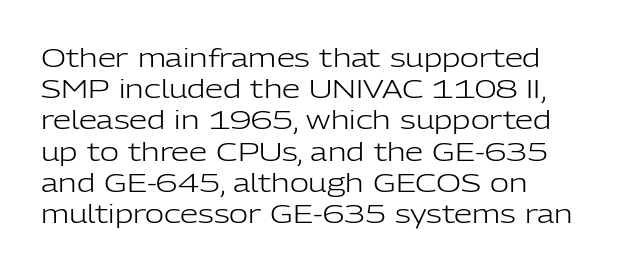
{"italic": "no", "bold": "no", "underline": "no", "align": "left", "line_spacing_ratio": 1.2, "letter_spacing": "normal", "letter_spacing_em": 0.0, "glyph_px": 26}
